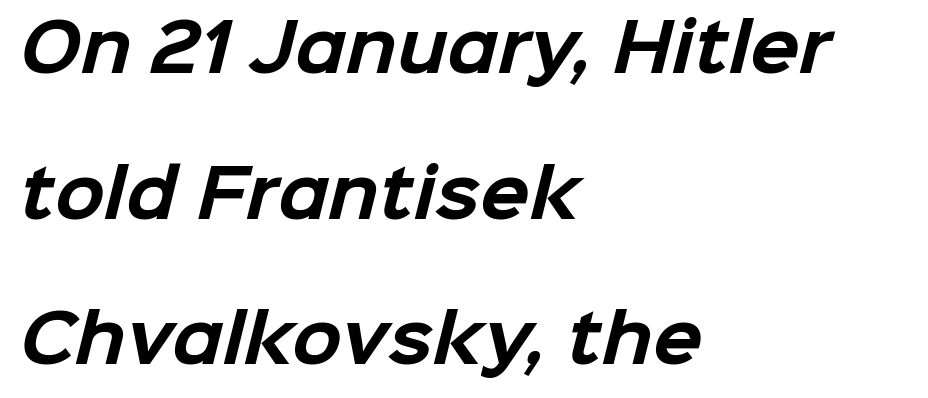
Q: Is the text bold? A: Yes.
Q: Is the typeface a serif or a sans-serif typeface? A: Sans-serif.
Q: Is the text underlined? A: No.
Q: How is the paragraph aligned? A: Left-aligned.
Q: Is the spacing between letters normal or unusually wide? A: Normal.
Q: Is the spacing between lines tight, normal or loose? A: Loose.
Q: Width (condensed, normal, or wide)? A: Normal.
Q: Stroke contrast? A: Low.
Q: x-height? A: Medium.
Q: Monospaced? A: No.
